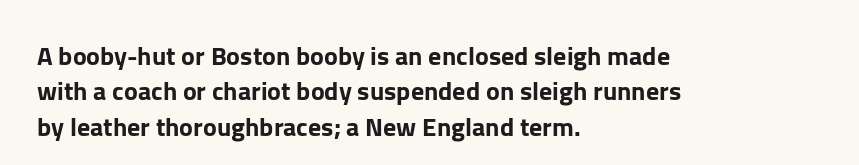
The passage shown stacks its lines at a standard gap. These lines stack with their left ends in a neat column. A roman cut, with each character standing at attention. Caption: standard tracking, unaltered. Words float on clear page, feet unadorned.
